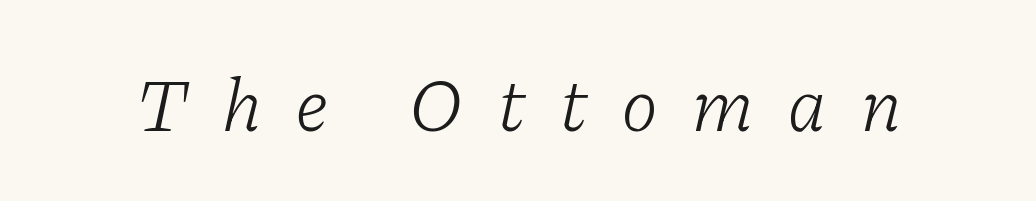
{"serif": "yes", "italic": "yes", "lean": "right", "slant_degrees": 11, "bold": "no", "weight": "light", "width": "normal", "stroke_contrast": "low", "x_height": "medium", "monospaced": "no", "underline": "no", "letter_spacing": "wide", "letter_spacing_em": 0.43, "glyph_px": 76}
